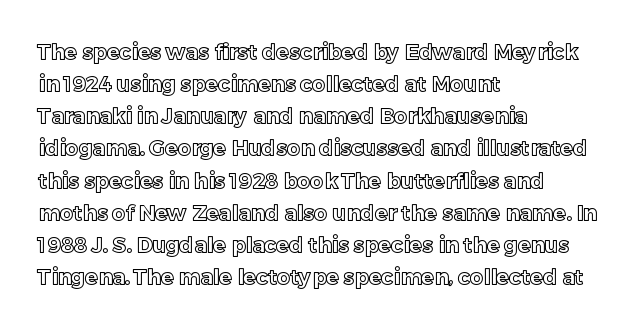
Q: Is the text italic (slanted)? A: No, it is upright.
Q: Is the text underlined? A: No.
Q: How is the paragraph aligned? A: Left-aligned.
Q: Is the spacing between letters normal or unusually wide? A: Normal.
Q: Is the spacing between lines tight, normal or loose? A: Normal.
